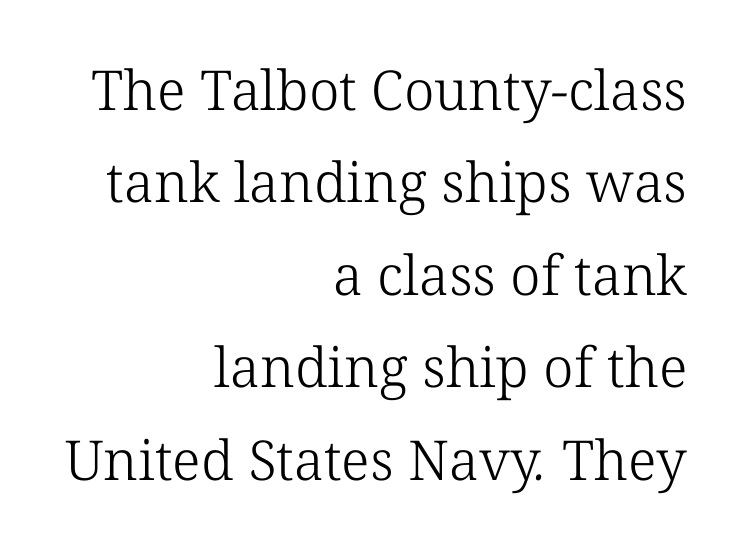
{"serif": "yes", "bold": "no", "weight": "light", "width": "normal", "stroke_contrast": "low", "x_height": "medium", "monospaced": "no", "underline": "no", "align": "right", "line_spacing": "normal", "line_spacing_ratio": 1.68, "letter_spacing": "normal", "letter_spacing_em": 0.0, "glyph_px": 55}
